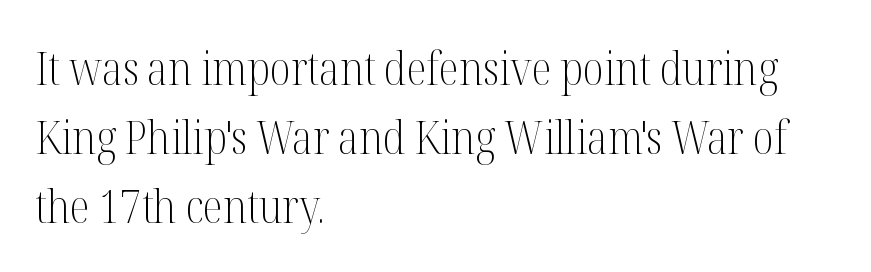
Q: Is the text bold? A: No.
Q: Is the text italic (slanted)? A: No, it is upright.
Q: Is the typeface a serif or a sans-serif typeface? A: Serif.
Q: Is the text underlined? A: No.
Q: How is the paragraph aligned? A: Left-aligned.
Q: Is the spacing between letters normal or unusually wide? A: Normal.
Q: Is the spacing between lines tight, normal or loose? A: Normal.
Q: Width (condensed, normal, or wide)? A: Condensed.
Q: Stroke contrast? A: Medium.
Q: x-height? A: Medium.
Q: Monospaced? A: No.
